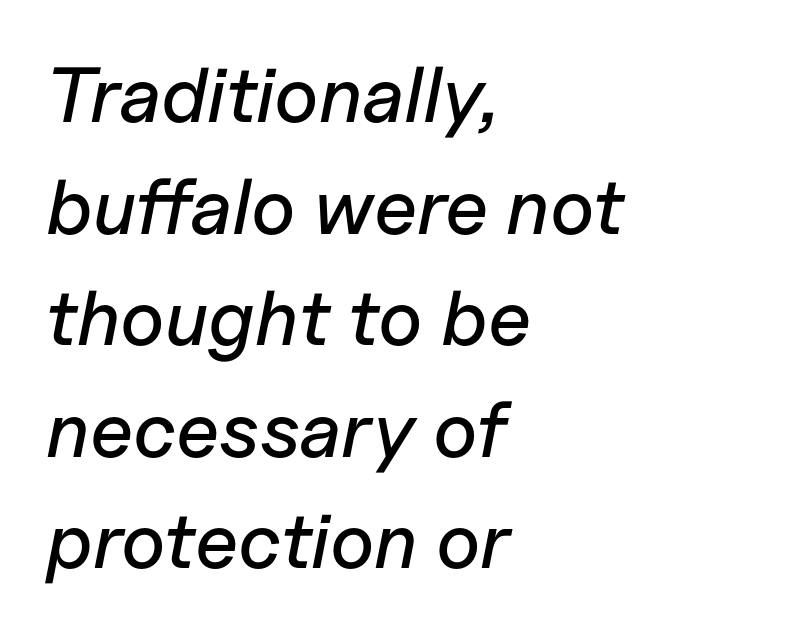
Q: Is the text italic (slanted)? A: Yes, it leans right by about 11 degrees.
Q: Is the text underlined? A: No.
Q: How is the paragraph aligned? A: Left-aligned.
Q: Is the spacing between letters normal or unusually wide? A: Normal.
Q: Is the spacing between lines tight, normal or loose? A: Normal.
Q: Width (condensed, normal, or wide)? A: Normal.
Q: Stroke contrast? A: Low.
Q: x-height? A: Medium.
Q: Monospaced? A: No.
